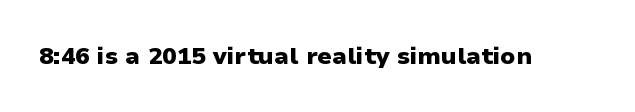
{"italic": "no", "bold": "yes", "underline": "no", "letter_spacing": "normal", "letter_spacing_em": 0.0, "glyph_px": 24}
